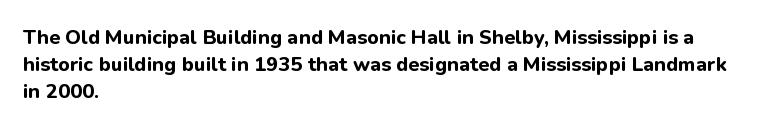
The font's upright variant was chosen for this text. Notice how the passage keeps a crisp vertical edge on the left only. Honestly, the row spacing looks completely unremarkable. Bare-footed words on every line.
